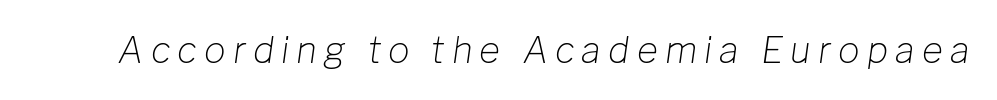
The whole block is typeset with a tilt. This sample has the flowing, uneven cadence of proportional lettering. Tracking value appears strongly positive — letters spread wide. The zone under the glyphs is completely vacant. The face looks like a standard text weight, possibly lighter.
